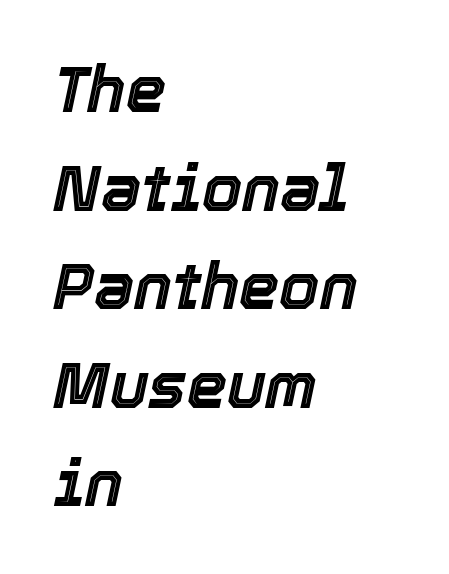
{"italic": "yes", "lean": "right", "slant_degrees": 12, "width": "normal", "x_height": "medium", "monospaced": "no", "underline": "no", "align": "left", "line_spacing": "normal", "line_spacing_ratio": 1.54, "letter_spacing": "normal", "letter_spacing_em": 0.0, "glyph_px": 64}
